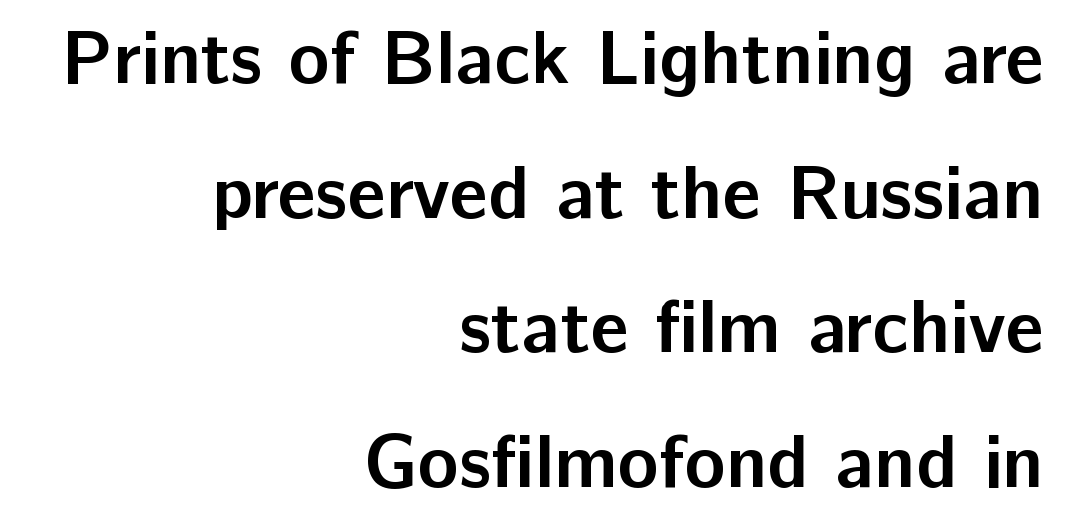
Q: Is the text bold? A: Yes.
Q: Is the text italic (slanted)? A: No, it is upright.
Q: Is the typeface a serif or a sans-serif typeface? A: Sans-serif.
Q: Is the text underlined? A: No.
Q: How is the paragraph aligned? A: Right-aligned.
Q: Is the spacing between letters normal or unusually wide? A: Normal.
Q: Width (condensed, normal, or wide)? A: Normal.
Q: Stroke contrast? A: Low.
Q: x-height? A: Medium.
Q: Monospaced? A: No.
